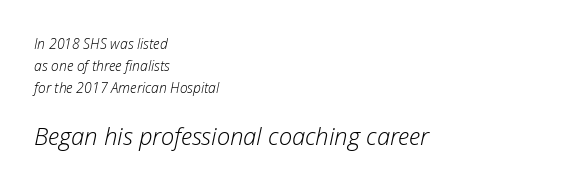
{"italic": "yes", "lean": "right", "slant_degrees": 12, "bold": "no", "underline": "no", "align": "left", "line_spacing": "normal", "line_spacing_ratio": 1.57, "letter_spacing": "normal", "letter_spacing_em": 0.0, "larger_block": "second", "size_ratio": 1.71, "glyph_px": 24}
